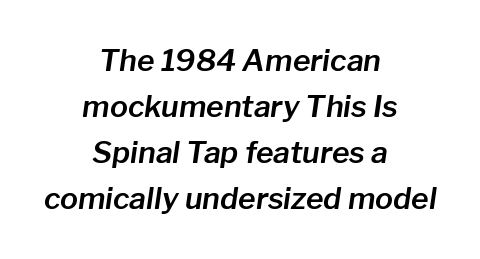
Words float on clear page, feet unadorned. Horizontal alignment here is central, giving a formal, balanced look. Does the leading feel generous? No, just average. Yep, that's italic — everything's leaning. Varying glyph widths throughout — classic text-font behaviour. Caption: standard tracking, unaltered.
